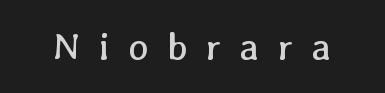
{"bold": "no", "weight": "regular", "width": "normal", "stroke_contrast": "low", "x_height": "medium", "monospaced": "no", "underline": "no", "letter_spacing": "wide", "letter_spacing_em": 0.49, "glyph_px": 38}
